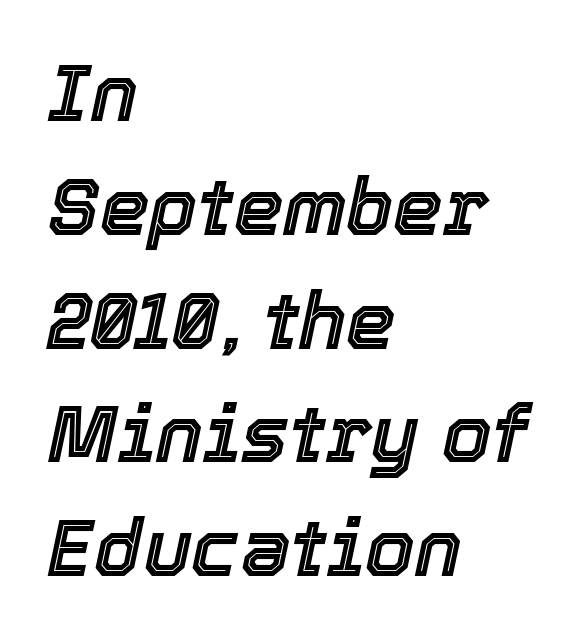
The image shows 79 px text type, italic (leaning right); set left-aligned, normal line spacing (1.44x), normal letter spacing, not underlined; a medium x-height.
